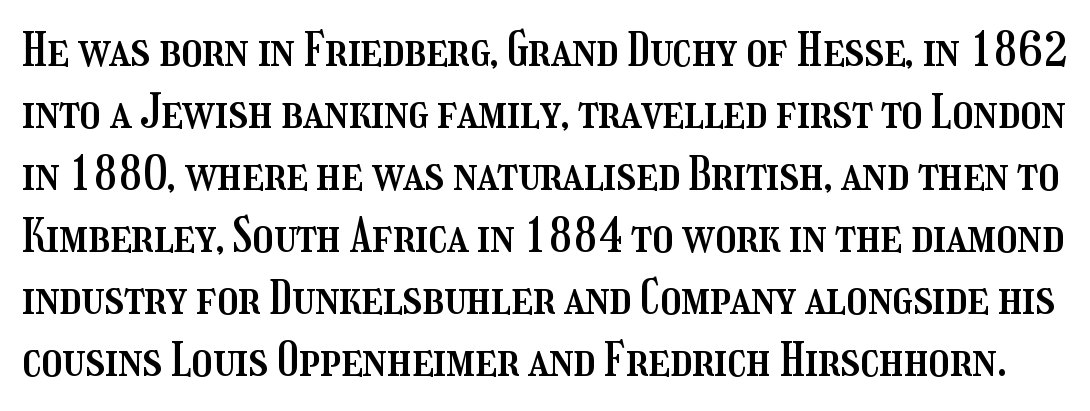
Q: Is the text italic (slanted)? A: No, it is upright.
Q: Is the text underlined? A: No.
Q: Is the spacing between letters normal or unusually wide? A: Normal.
Q: Is the spacing between lines tight, normal or loose? A: Normal.
Q: Width (condensed, normal, or wide)? A: Condensed.
Q: Stroke contrast? A: Medium.
Q: x-height? A: Medium.
Q: Monospaced? A: No.
